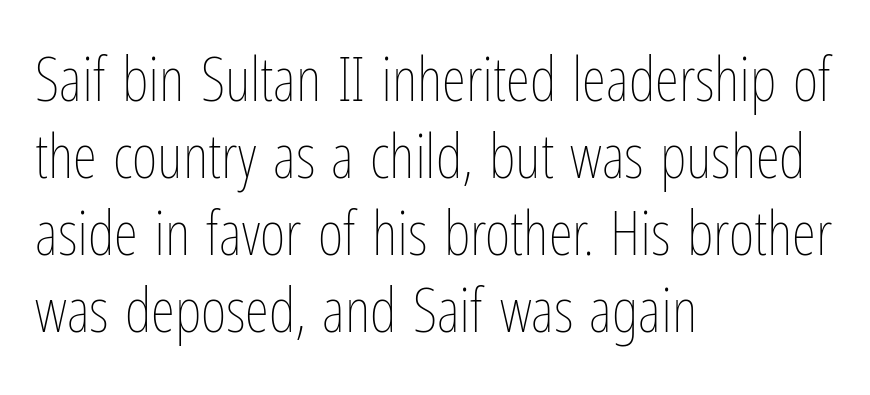
{"italic": "no", "bold": "no", "weight": "thin", "width": "condensed", "stroke_contrast": "low", "x_height": "medium", "monospaced": "no", "underline": "no", "align": "left", "line_spacing_ratio": 1.24, "letter_spacing": "normal", "letter_spacing_em": 0.0, "glyph_px": 62}
